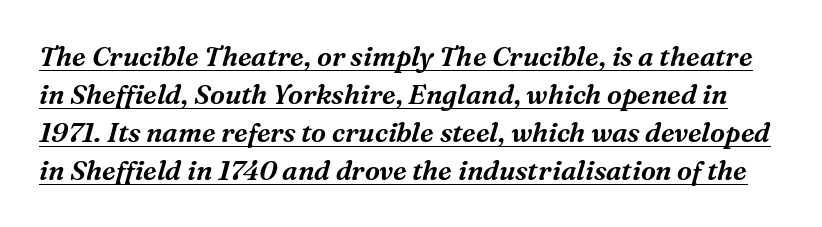
Tracking here is standard; glyphs follow each other at the usual distance. The specimen includes a rule beneath the text block's lines. Normally led — the rows are evenly, conventionally spaced. Observe the lean: these are italic letterforms.
